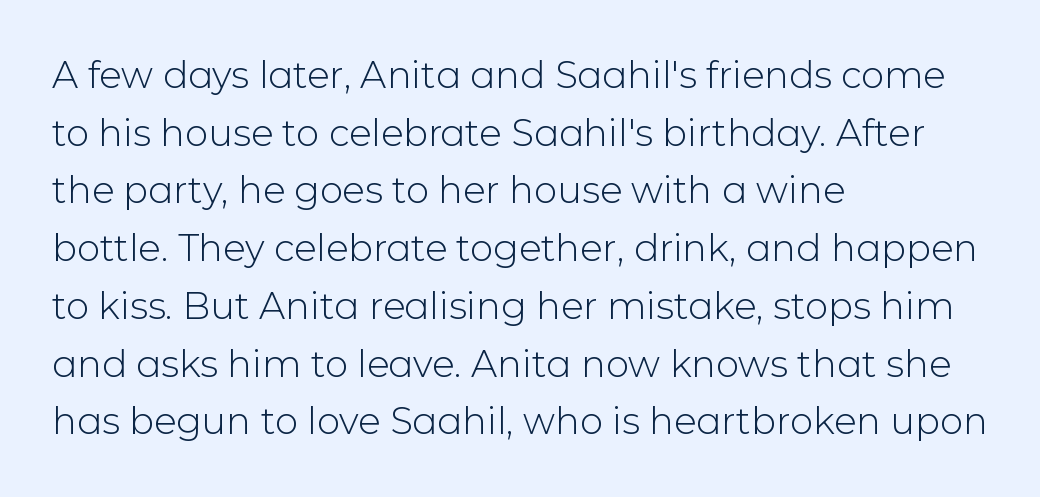
The setting favours the left margin, as ordinary paragraphs usually do. A typesetter would label this face a sans. Letters have the restrained weight of plain body copy at most. It's the straight-up-and-down kind of type. Words float on clear page, feet unadorned. What's the leading like? Ordinary, nothing unusual.
